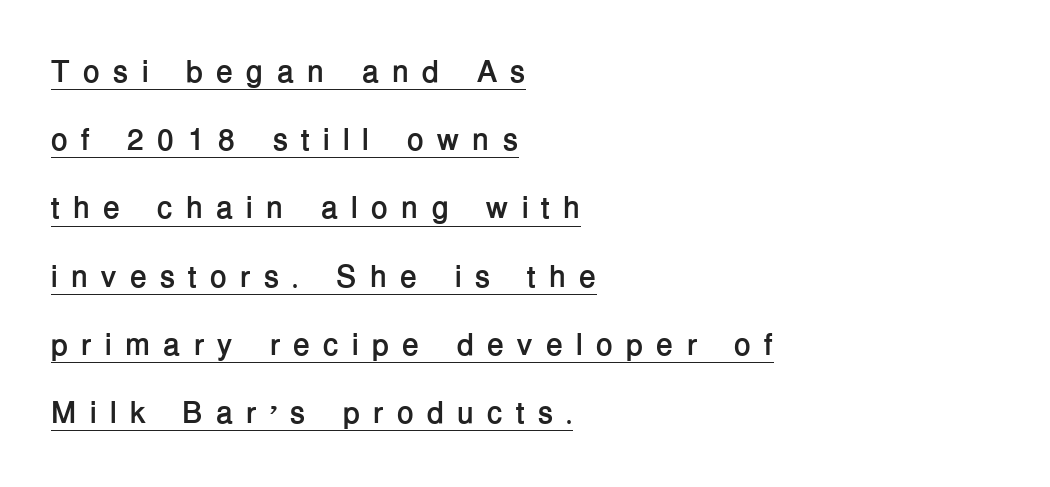
The image shows 31 px semibold sans-serif type, upright; set left-aligned, loose line spacing (2.2x), unusually wide letter spacing (+0.42 em), underlined; low stroke contrast and a medium x-height.
